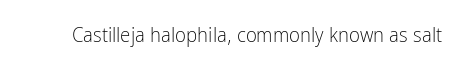
{"italic": "no", "bold": "no", "underline": "no", "letter_spacing": "normal", "letter_spacing_em": 0.0, "glyph_px": 21}
